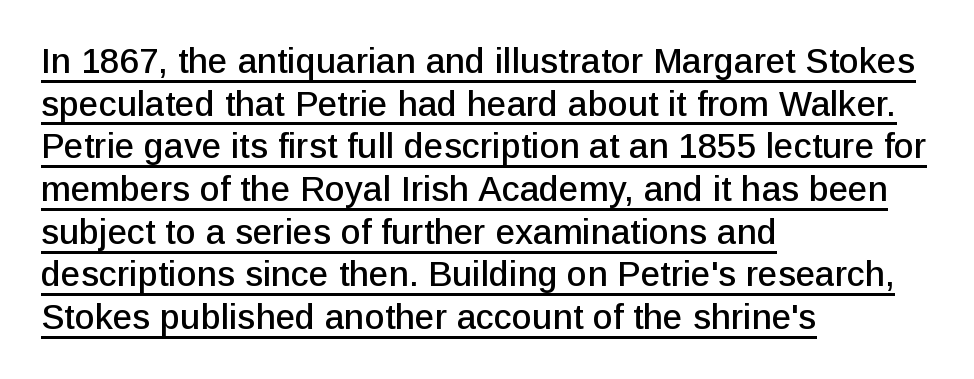
Q: Is the text italic (slanted)? A: No, it is upright.
Q: Is the typeface a serif or a sans-serif typeface? A: Sans-serif.
Q: Is the text underlined? A: Yes.
Q: How is the paragraph aligned? A: Left-aligned.
Q: Is the spacing between letters normal or unusually wide? A: Normal.
Q: Width (condensed, normal, or wide)? A: Normal.
Q: Stroke contrast? A: Low.
Q: x-height? A: Medium.
Q: Monospaced? A: No.
